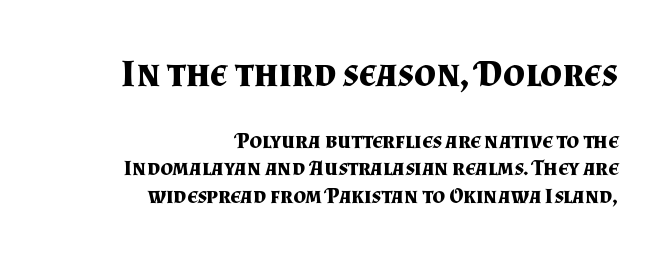
Q: Is the text bold? A: Yes.
Q: Is the text italic (slanted)? A: No, it is upright.
Q: Is the typeface a serif or a sans-serif typeface? A: Serif.
Q: Is the text underlined? A: No.
Q: How is the paragraph aligned? A: Right-aligned.
Q: Is the spacing between letters normal or unusually wide? A: Normal.
Q: Is the spacing between lines tight, normal or loose? A: Normal.
Q: Which block of text is set in a larger size, the first (top) or the second (bottom)? A: The first (top) one.
Q: Width (condensed, normal, or wide)? A: Normal.
Q: Stroke contrast? A: Medium.
Q: x-height? A: Small.
Q: Monospaced? A: No.
